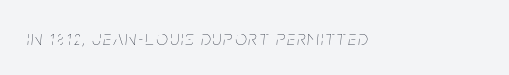
The image shows 20 px text type, italic (leaning right); set left-aligned, not underlined.
